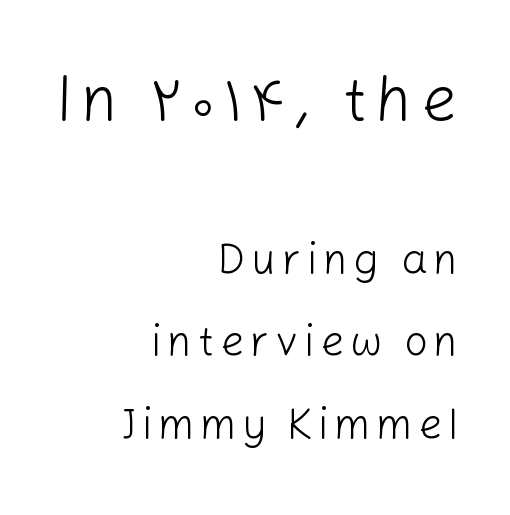
Q: Is the text bold? A: No.
Q: Is the text italic (slanted)? A: No, it is upright.
Q: Is the typeface a serif or a sans-serif typeface? A: Sans-serif.
Q: Is the text underlined? A: No.
Q: How is the paragraph aligned? A: Right-aligned.
Q: Is the spacing between lines tight, normal or loose? A: Loose.
Q: Which block of text is set in a larger size, the first (top) or the second (bottom)? A: The first (top) one.
Q: Width (condensed, normal, or wide)? A: Normal.
Q: Stroke contrast? A: Low.
Q: x-height? A: Medium.
Q: Monospaced? A: No.
